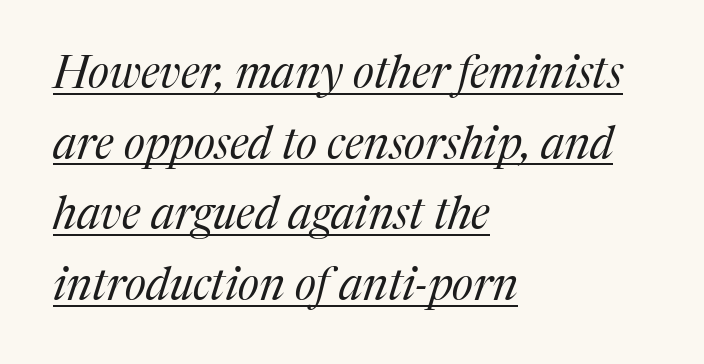
{"serif": "yes", "italic": "yes", "lean": "right", "slant_degrees": 17, "bold": "no", "weight": "regular", "width": "normal", "stroke_contrast": "medium", "x_height": "medium", "monospaced": "no", "underline": "yes", "align": "left", "line_spacing": "normal", "line_spacing_ratio": 1.57, "letter_spacing": "normal", "letter_spacing_em": 0.0, "glyph_px": 45}
